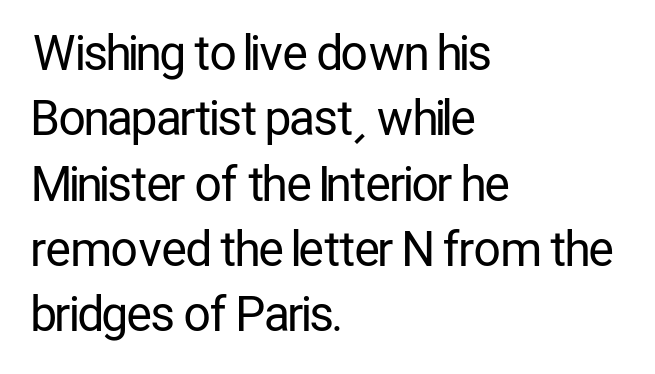
Is the stroke heavy? The answer is a plain regular-or-lighter. Beneath every word, the page is bare. Left-aligned paragraph, ragged on the right. These lines sit exactly where default settings would place them.
